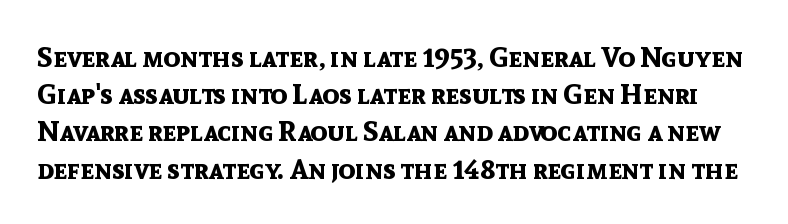
The lettering stays uniformly vertical, giving the passage a roman look. Each letter keeps its own natural width here, so spacing adapts to shape. Leading: standard. In terms of letterspacing, this is plain default setting.
